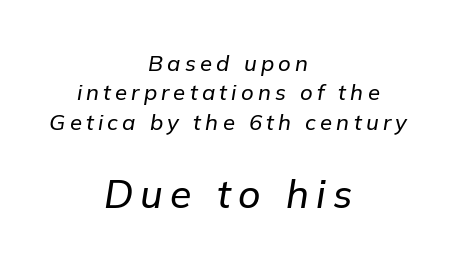
{"italic": "yes", "lean": "right", "slant_degrees": 9, "width": "normal", "stroke_contrast": "low", "x_height": "medium", "monospaced": "no", "underline": "no", "align": "center", "line_spacing": "normal", "line_spacing_ratio": 1.34, "larger_block": "second", "size_ratio": 1.77, "glyph_px": 39}
